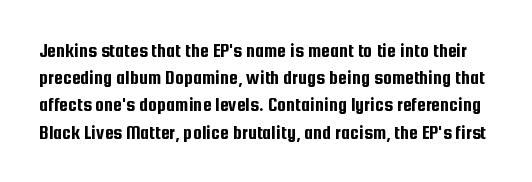
Q: Is the text italic (slanted)? A: No, it is upright.
Q: Is the text underlined? A: No.
Q: Is the spacing between letters normal or unusually wide? A: Normal.
Q: Is the spacing between lines tight, normal or loose? A: Normal.
